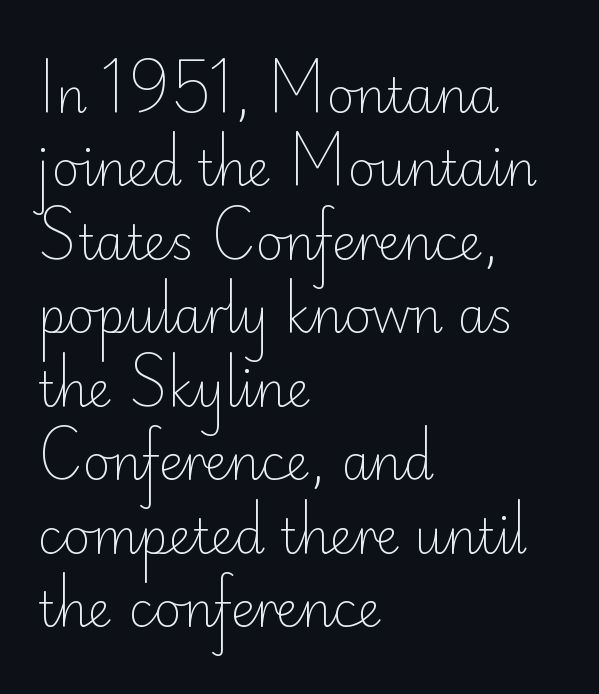
{"serif": "no", "italic": "no", "bold": "no", "weight": "light", "width": "normal", "stroke_contrast": "low", "x_height": "small", "monospaced": "no", "underline": "no", "align": "left", "line_spacing": "normal", "line_spacing_ratio": 1.53, "letter_spacing": "normal", "letter_spacing_em": 0.0, "glyph_px": 48}
